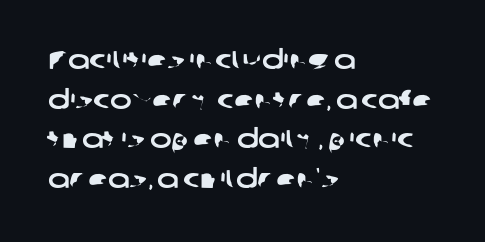
The image shows 26 px text type; set left-aligned, normal line spacing (1.52x), normal letter spacing, not underlined.
